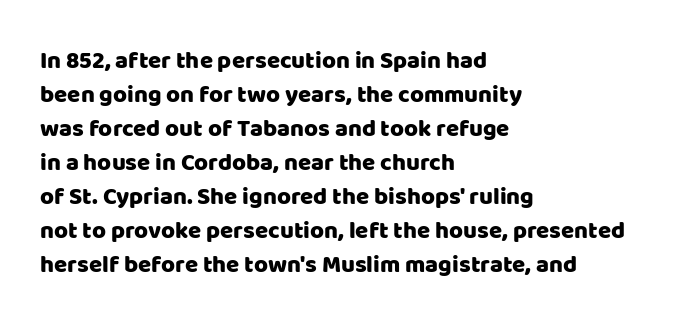
The image shows 24 px text type, upright; set left-aligned, normal line spacing (1.42x), normal letter spacing, not underlined.
